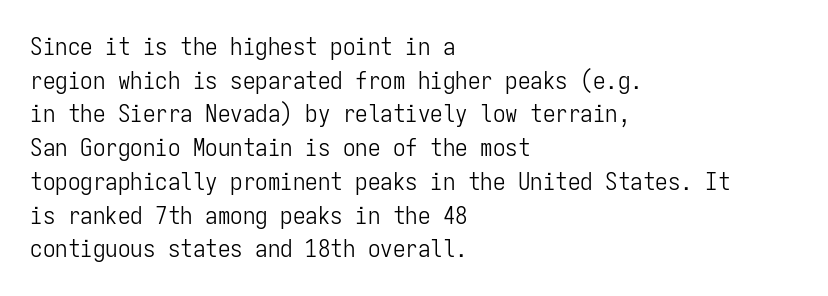
Q: Is the text bold? A: No.
Q: Is the text italic (slanted)? A: No, it is upright.
Q: Is the text underlined? A: No.
Q: How is the paragraph aligned? A: Left-aligned.
Q: Is the spacing between letters normal or unusually wide? A: Normal.
Q: Is the spacing between lines tight, normal or loose? A: Normal.
